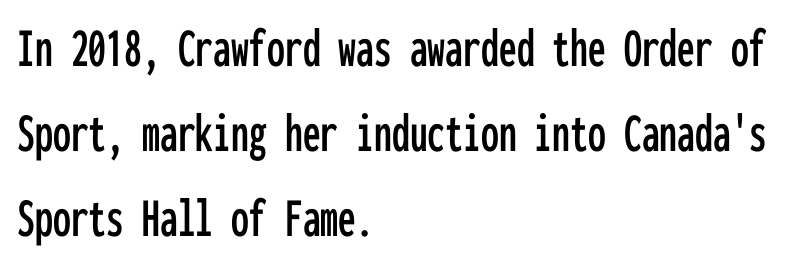
The image shows 57 px condensed sans-serif type, upright, monospaced; set left-aligned, normal line spacing (1.49x), normal letter spacing, not underlined; low stroke contrast and a medium x-height.
